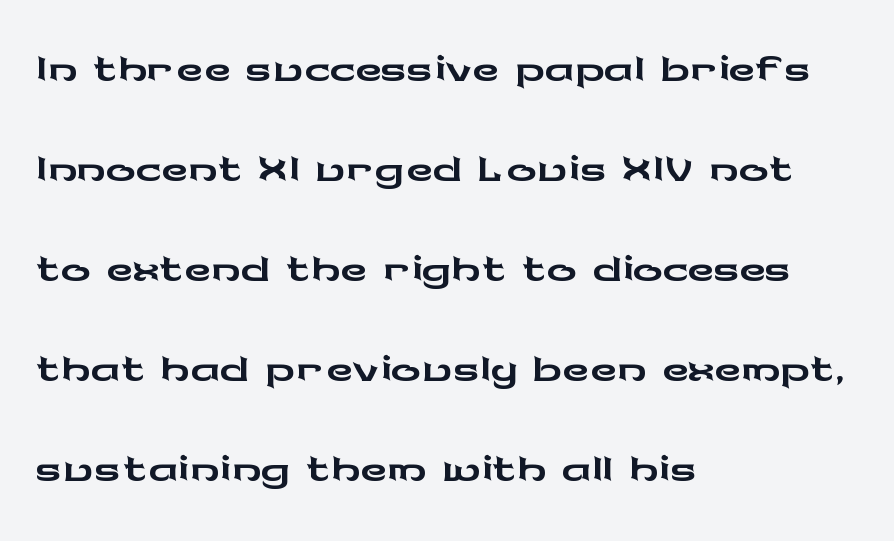
The space beneath each line is pristine and unruled. Horizontal alignment here is leftward, the default for most running prose. The glyphs in this specimen are sans serif. The rendering uses natural spacing where letterforms have individual widths.
